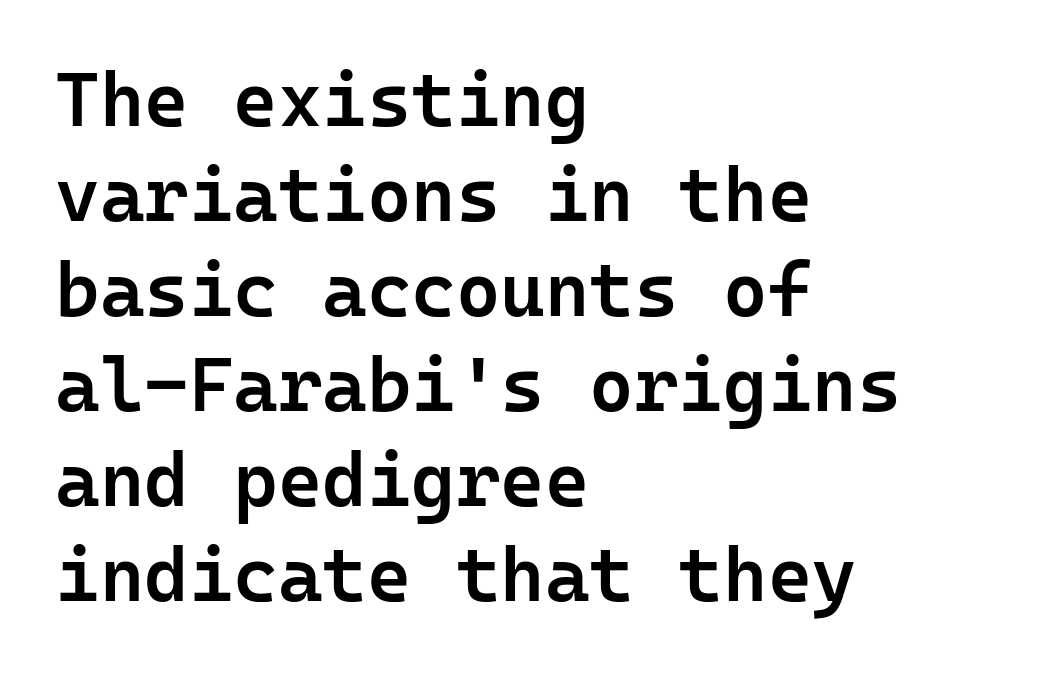
Regarding leading, the lines here are spaced in the standard way. Standard letterfit; no display-style spreading of the glyphs. This is moderately heavy type, rendered in semibold. You could count columns in this text — the font is strictly monospaced. Glance below the letters and you will spot only blank space.
